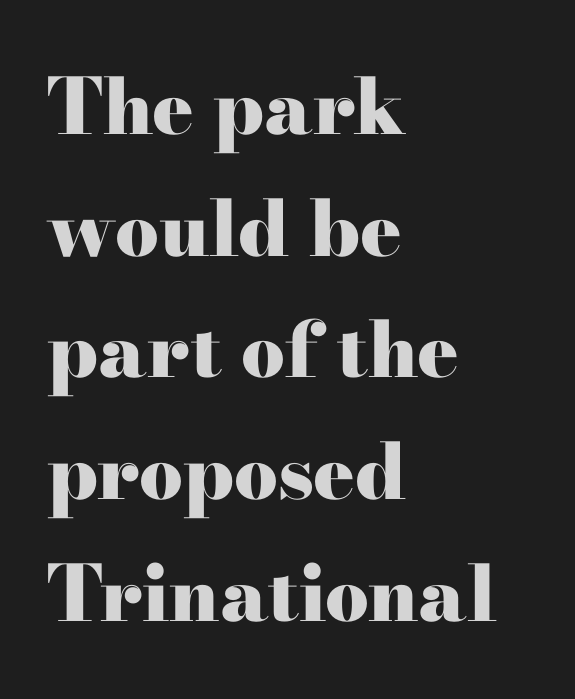
Vertical strokes here are truly vertical. Regarding leading, the lines here are spaced in the standard way. You could call the tracking neutral — neither tight nor loose. A student would call this left alignment; a typographer would say flush left, rag right. Character widths vary here, with narrow letters taking less room than wide ones.
